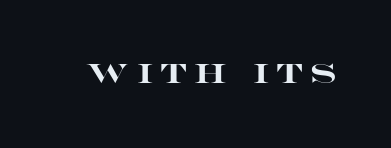
Q: Is the text bold? A: Yes.
Q: Is the text italic (slanted)? A: No, it is upright.
Q: Is the text underlined? A: No.
Q: Is the spacing between letters normal or unusually wide? A: Unusually wide.
